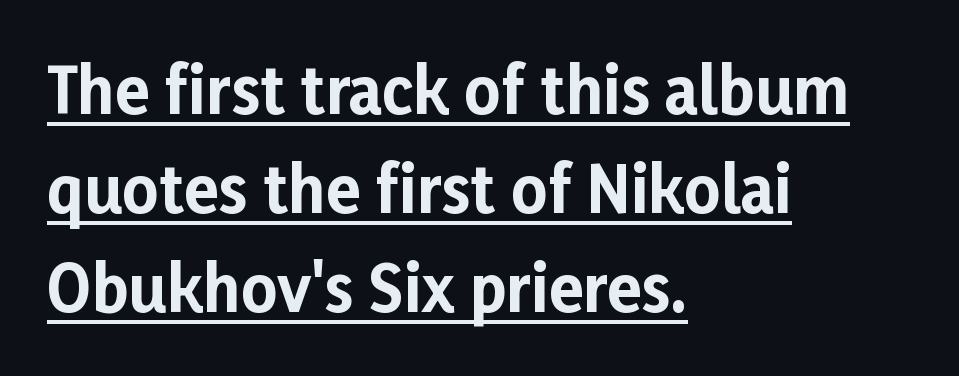
Q: Is the text bold? A: Yes.
Q: Is the text italic (slanted)? A: No, it is upright.
Q: Is the typeface a serif or a sans-serif typeface? A: Sans-serif.
Q: Is the text underlined? A: Yes.
Q: How is the paragraph aligned? A: Left-aligned.
Q: Is the spacing between letters normal or unusually wide? A: Normal.
Q: Is the spacing between lines tight, normal or loose? A: Normal.
Q: Width (condensed, normal, or wide)? A: Normal.
Q: Stroke contrast? A: Low.
Q: x-height? A: Medium.
Q: Monospaced? A: No.
